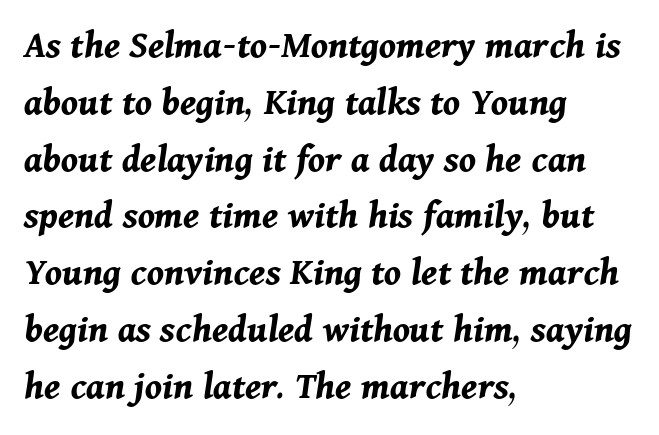
The image shows 40 px bold type, italic (leaning right); set left-aligned, normal line spacing (1.42x), normal letter spacing, not underlined; medium stroke contrast and a medium x-height.
